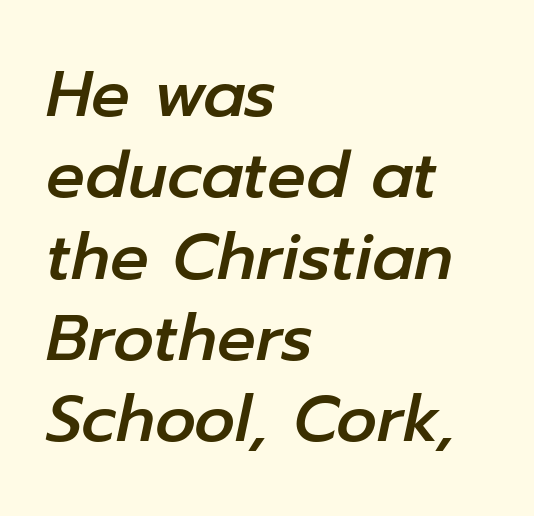
Q: Is the text italic (slanted)? A: Yes, it leans right by about 12 degrees.
Q: Is the text underlined? A: No.
Q: How is the paragraph aligned? A: Left-aligned.
Q: Is the spacing between letters normal or unusually wide? A: Normal.
Q: Is the spacing between lines tight, normal or loose? A: Normal.
Q: Width (condensed, normal, or wide)? A: Normal.
Q: Stroke contrast? A: Low.
Q: x-height? A: Medium.
Q: Monospaced? A: No.
